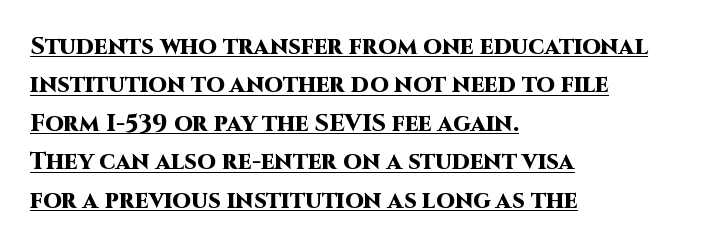
{"italic": "no", "bold": "yes", "underline": "yes", "align": "left", "line_spacing": "normal", "line_spacing_ratio": 1.6, "letter_spacing": "normal", "letter_spacing_em": 0.0, "glyph_px": 24}
